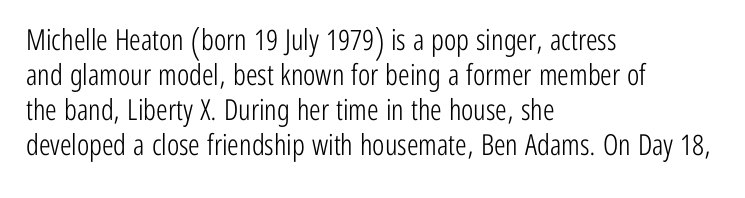
The image shows 29 px light, condensed sans-serif type, upright; set left-aligned, line spacing 1.21x, normal letter spacing, not underlined; low stroke contrast and a medium x-height.
